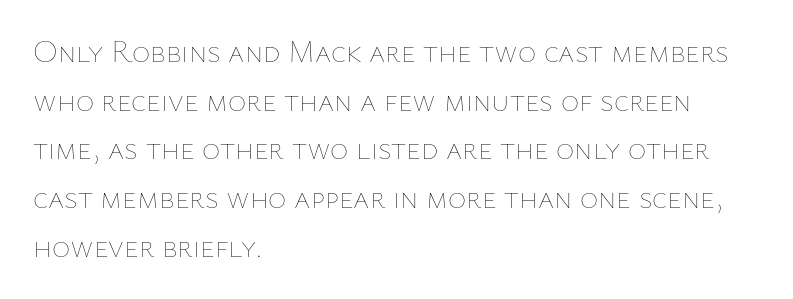
The strokes carry an ordinary text weight at most. The letters advance in unequal steps, a hallmark of proportional type. Each new line begins a customary step beneath the previous one. There is no visible air inserted between adjacent glyphs. Nope, not italic — everything's standing straight. Alignment: flush left.
